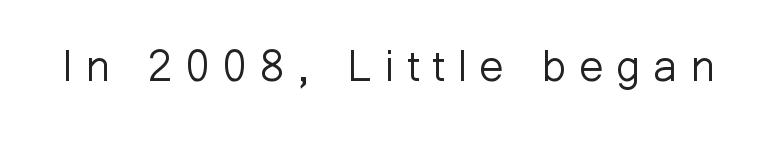
The image shows 44 px light sans-serif type, upright; set unusually wide letter spacing (+0.29 em), not underlined; low stroke contrast and a medium x-height.
